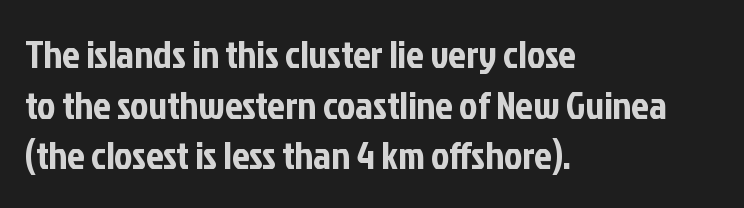
Q: Is the text italic (slanted)? A: No, it is upright.
Q: Is the typeface a serif or a sans-serif typeface? A: Sans-serif.
Q: Is the text underlined? A: No.
Q: How is the paragraph aligned? A: Left-aligned.
Q: Is the spacing between letters normal or unusually wide? A: Normal.
Q: Is the spacing between lines tight, normal or loose? A: Normal.
Q: Width (condensed, normal, or wide)? A: Condensed.
Q: Stroke contrast? A: Low.
Q: x-height? A: Medium.
Q: Monospaced? A: No.
